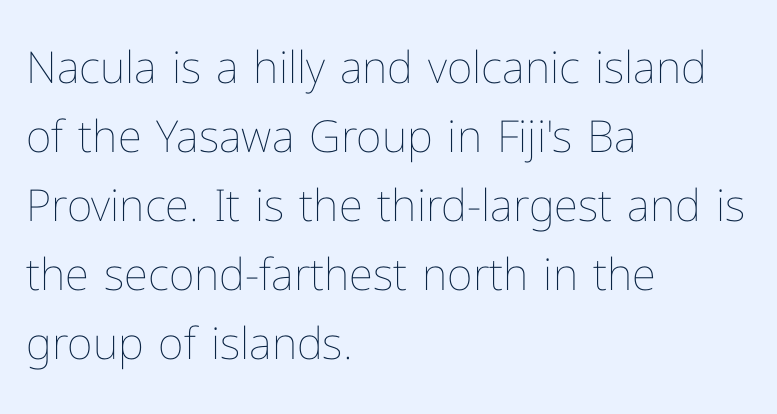
No extra tracking has been applied to these lines. You can tell it's not italic because the verticals are truly vertical. Students, observe: this is what conventionally led text looks like. The face used here is proportionally spaced, like ordinary book or web type.
